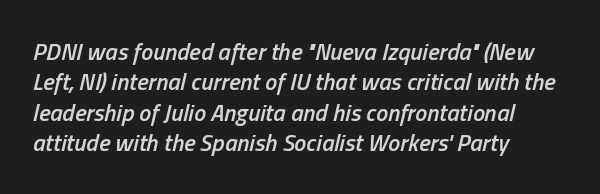
{"italic": "yes", "lean": "right", "slant_degrees": 13, "bold": "semi", "underline": "no", "align": "left", "line_spacing": "normal", "line_spacing_ratio": 1.27, "letter_spacing": "normal", "letter_spacing_em": 0.0, "glyph_px": 24}
